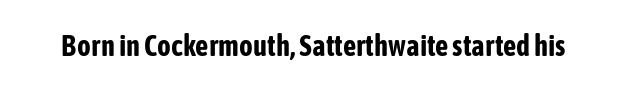
Q: Is the text bold? A: Yes.
Q: Is the text italic (slanted)? A: No, it is upright.
Q: Is the typeface a serif or a sans-serif typeface? A: Sans-serif.
Q: Is the text underlined? A: No.
Q: Is the spacing between letters normal or unusually wide? A: Normal.
Q: Width (condensed, normal, or wide)? A: Condensed.
Q: Stroke contrast? A: Low.
Q: x-height? A: Medium.
Q: Monospaced? A: No.
